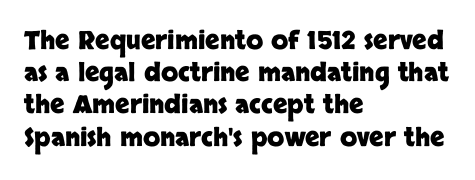
{"italic": "no", "bold": "yes", "underline": "no", "align": "left", "line_spacing": "normal", "line_spacing_ratio": 1.29, "letter_spacing": "normal", "letter_spacing_em": 0.0, "glyph_px": 25}
